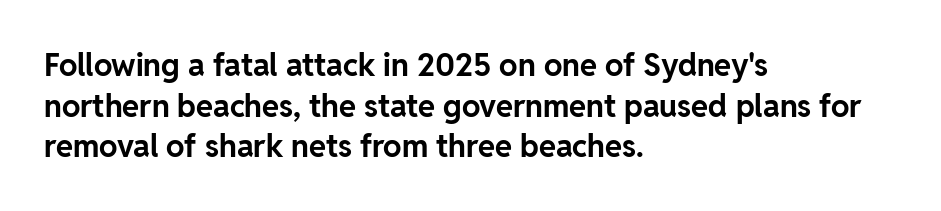
The image shows 31 px bold sans-serif type, upright; set left-aligned, normal line spacing (1.31x), normal letter spacing, not underlined; low stroke contrast and a medium x-height.
